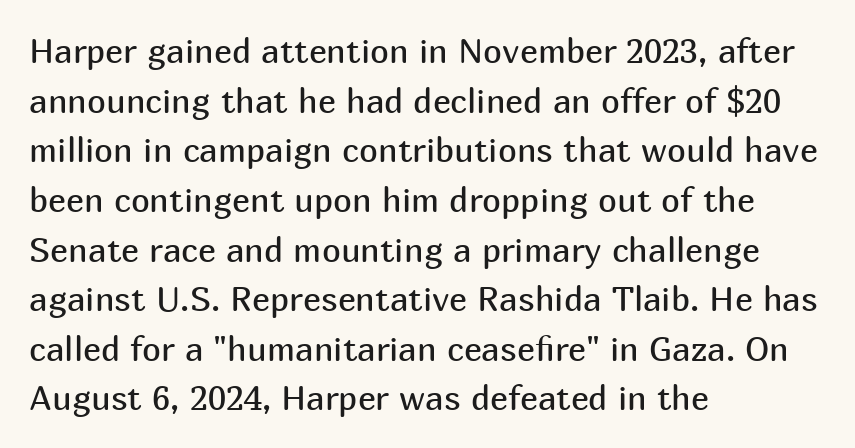
The image shows 34 px regular-weight sans-serif type, upright; set left-aligned, normal line spacing (1.46x), normal letter spacing, not underlined; medium stroke contrast and a medium x-height.
